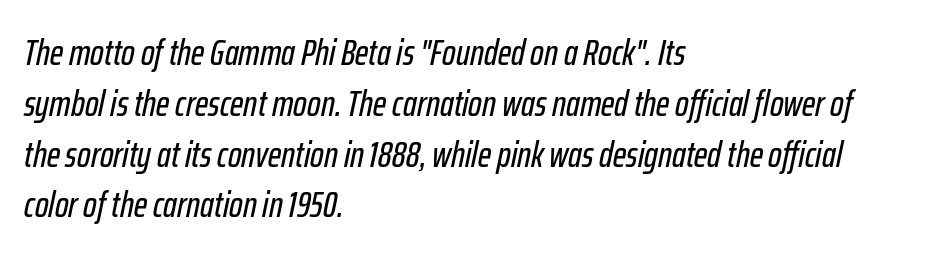
Nothing unusual about the tracking: characters are spaced as the font intends. Vertical spacing — default. Do the characters align in a grid? No, the font is proportional. Rule under the text: the space is simply empty. The whole block is typeset with a tilt. The ragged edge is on the right, which tells us the setting is flush left.
